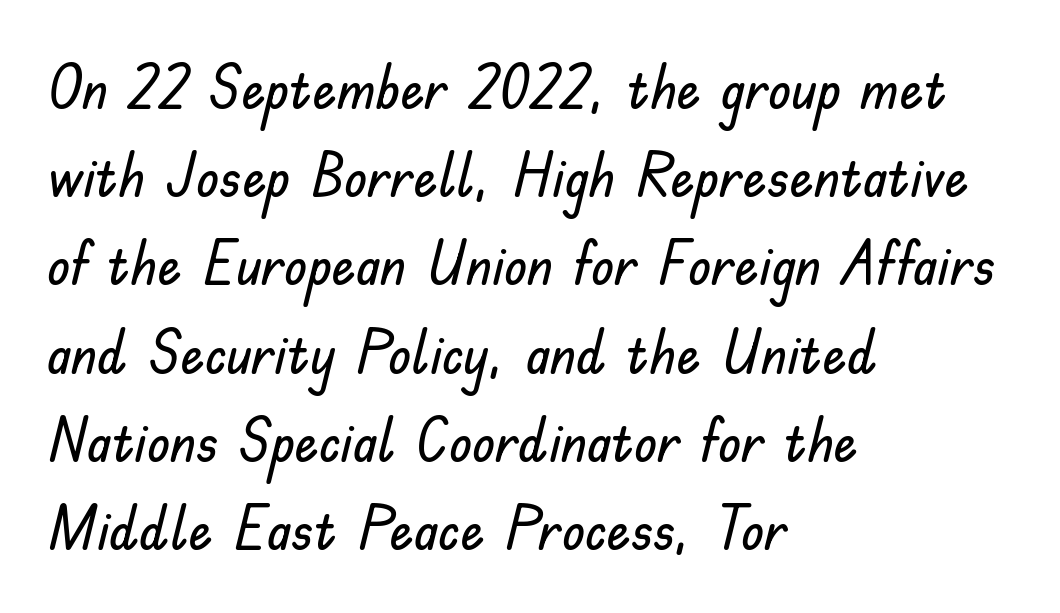
{"serif": "no", "width": "normal", "stroke_contrast": "low", "x_height": "small", "monospaced": "no", "underline": "no", "align": "left", "line_spacing": "normal", "line_spacing_ratio": 1.47, "letter_spacing": "normal", "letter_spacing_em": 0.0, "glyph_px": 60}
